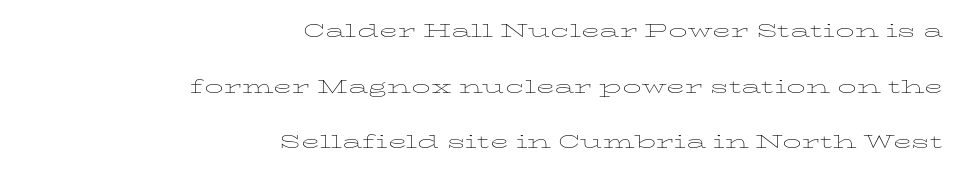
The passage is arranged like a letterhead date or caption credit — flush right. Summary of weight: not heavy and not bold. The typography opts for an upright posture over an oblique one. This rendering leaves character spacing at its baseline value. A typesetter would call this leading open, well beyond the default. The string is rendered with underlining switched off.
